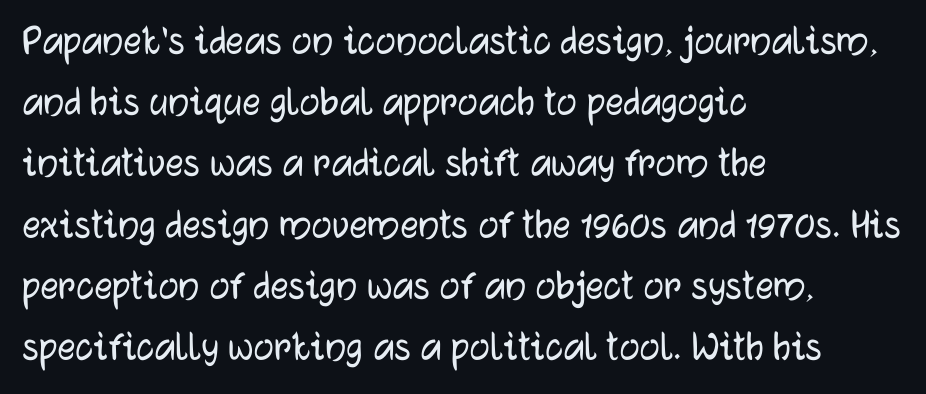
{"serif": "no", "italic": "no", "width": "normal", "stroke_contrast": "low", "x_height": "medium", "monospaced": "no", "underline": "no", "align": "left", "line_spacing": "normal", "line_spacing_ratio": 1.36, "letter_spacing": "normal", "letter_spacing_em": 0.0, "glyph_px": 45}
